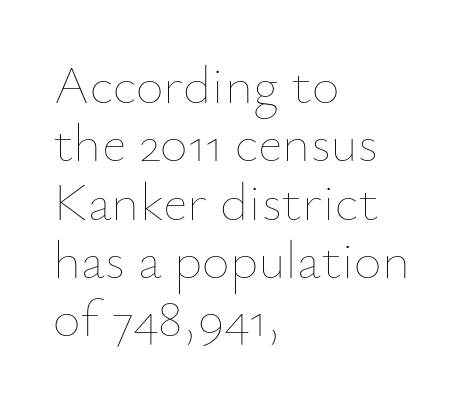
The image shows 54 px thin type, upright; set left-aligned, tight line spacing (1.08x), normal letter spacing, not underlined; low stroke contrast and a small x-height.
